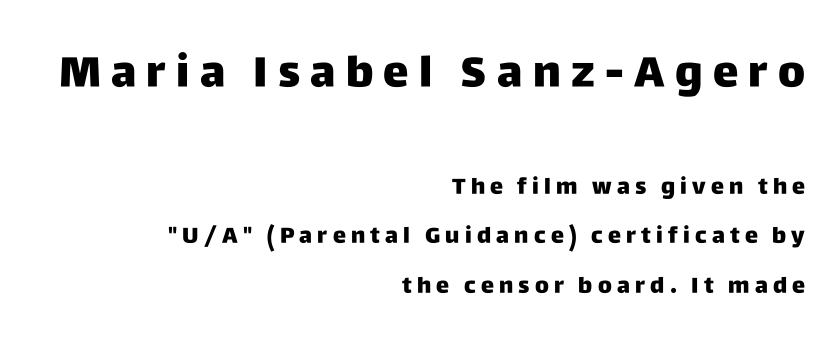
Do the letters lean? They stand straight. You get the large type first, then a drop to smaller type. Airy leading. The designer went with a sans here, leaving each stem footless. No word sits above an underline. Compared with a flush-left layout, this one pins lines to the opposite, right side.
